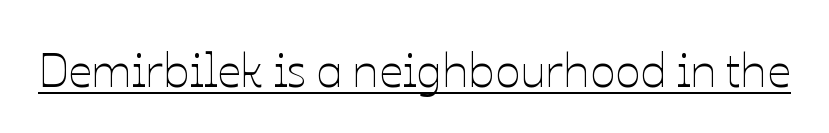
Q: Is the text bold? A: No.
Q: Is the text italic (slanted)? A: No, it is upright.
Q: Is the text underlined? A: Yes.
Q: Is the spacing between letters normal or unusually wide? A: Normal.
Q: Width (condensed, normal, or wide)? A: Normal.
Q: Stroke contrast? A: Low.
Q: x-height? A: Medium.
Q: Monospaced? A: No.
